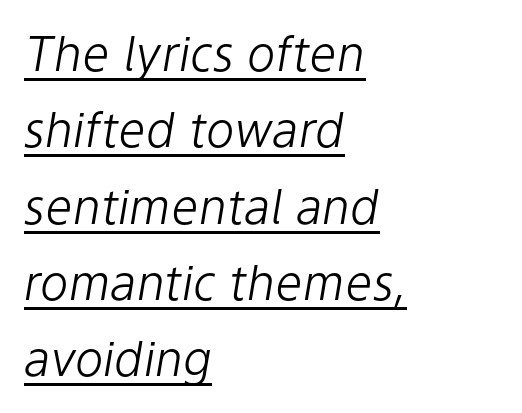
Q: Is the text bold? A: No.
Q: Is the text italic (slanted)? A: Yes, it leans right by about 9 degrees.
Q: Is the text underlined? A: Yes.
Q: How is the paragraph aligned? A: Left-aligned.
Q: Is the spacing between letters normal or unusually wide? A: Normal.
Q: Is the spacing between lines tight, normal or loose? A: Normal.
Q: Width (condensed, normal, or wide)? A: Normal.
Q: Stroke contrast? A: Low.
Q: x-height? A: Medium.
Q: Monospaced? A: No.
